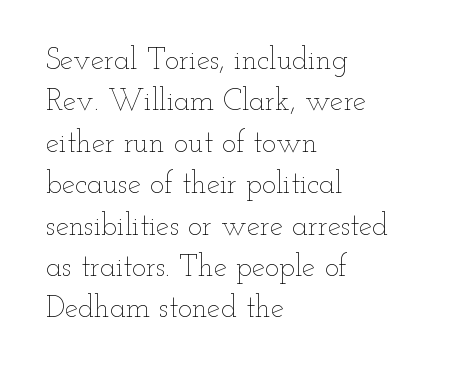
The image shows 30 px thin, wide type, upright; set left-aligned, normal line spacing (1.38x), normal letter spacing, not underlined; low stroke contrast and a small x-height.
